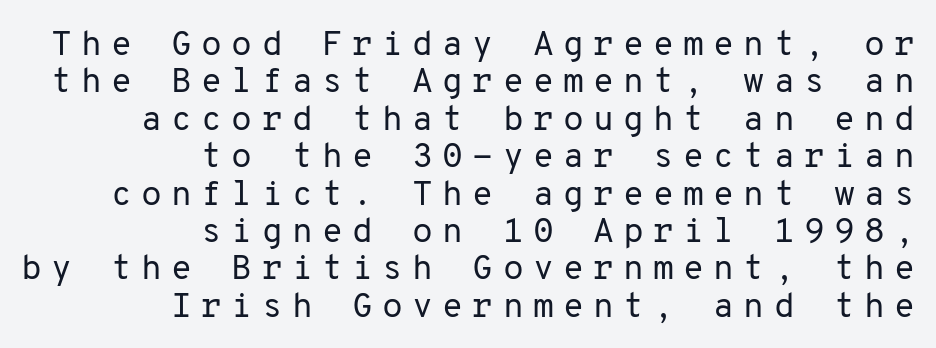
Q: Is the text bold? A: No.
Q: Is the text italic (slanted)? A: No, it is upright.
Q: Is the typeface a serif or a sans-serif typeface? A: Sans-serif.
Q: Is the text underlined? A: No.
Q: How is the paragraph aligned? A: Right-aligned.
Q: Is the spacing between letters normal or unusually wide? A: Unusually wide.
Q: Is the spacing between lines tight, normal or loose? A: Tight.
Q: Width (condensed, normal, or wide)? A: Normal.
Q: Stroke contrast? A: Low.
Q: x-height? A: Medium.
Q: Monospaced? A: Yes.
